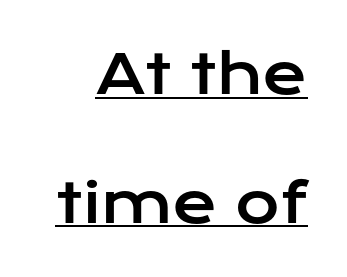
A typesetter would call this leading open, well beyond the default. To sum up the face: it is a sans, with no serifs. Varying glyph widths throughout — classic text-font behaviour. Quick note: underline on. The axis of the letterforms is exactly vertical.
